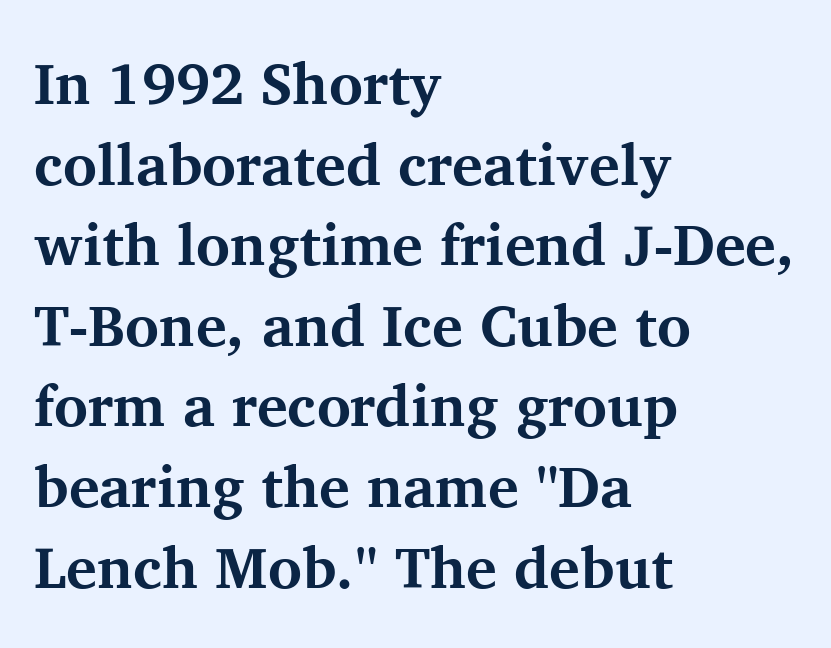
Q: Is the text bold? A: Yes.
Q: Is the text italic (slanted)? A: No, it is upright.
Q: Is the typeface a serif or a sans-serif typeface? A: Serif.
Q: Is the text underlined? A: No.
Q: How is the paragraph aligned? A: Left-aligned.
Q: Is the spacing between letters normal or unusually wide? A: Normal.
Q: Is the spacing between lines tight, normal or loose? A: Normal.
Q: Width (condensed, normal, or wide)? A: Normal.
Q: Stroke contrast? A: Medium.
Q: x-height? A: Medium.
Q: Monospaced? A: No.
